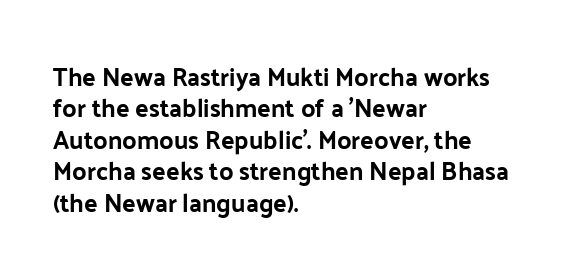
{"italic": "no", "underline": "no", "align": "left", "line_spacing": "normal", "line_spacing_ratio": 1.26, "letter_spacing": "normal", "letter_spacing_em": 0.0, "glyph_px": 25}
